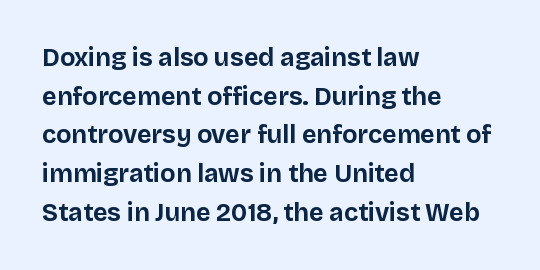
Lines of text with bare space underneath. Default kerning and tracking; the words read as compact shapes. Typeset ragged right — the left edge is the straight one. Regarding leading, the lines here are spaced in the standard way. Every stem runs plumb, perpendicular to the baseline.
